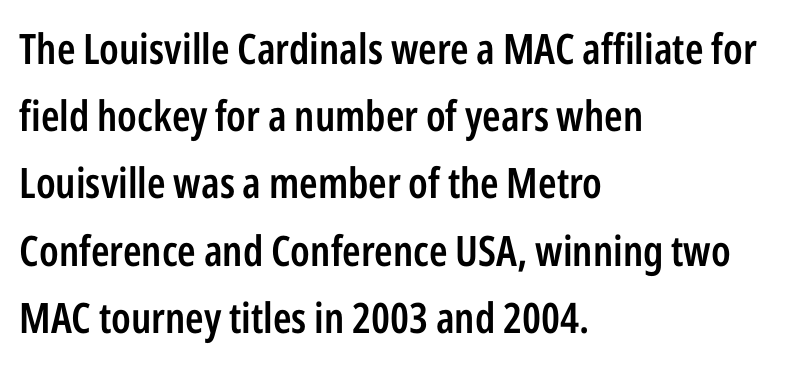
The image shows 42 px semibold, condensed sans-serif type, upright; set left-aligned, normal line spacing (1.6x), normal letter spacing, not underlined; low stroke contrast and a medium x-height.
